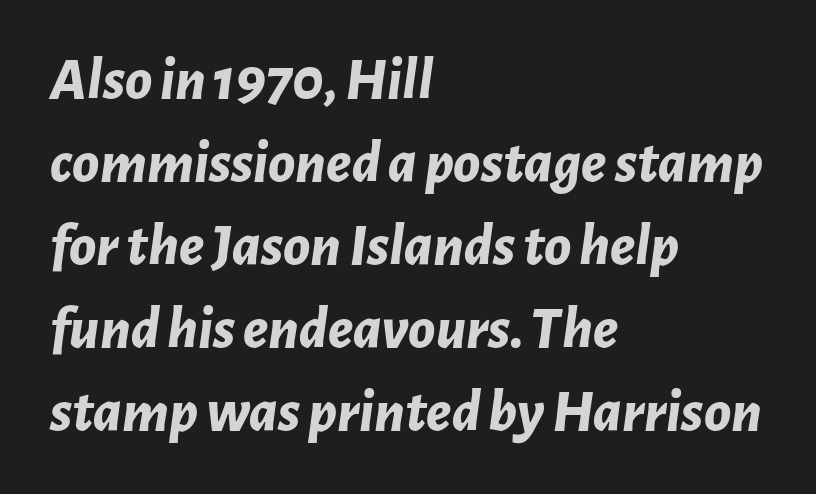
{"italic": "yes", "lean": "right", "slant_degrees": 7, "bold": "yes", "weight": "bold", "width": "normal", "stroke_contrast": "low", "x_height": "medium", "monospaced": "no", "underline": "no", "align": "left", "line_spacing": "normal", "line_spacing_ratio": 1.36, "letter_spacing": "normal", "letter_spacing_em": 0.0, "glyph_px": 61}
